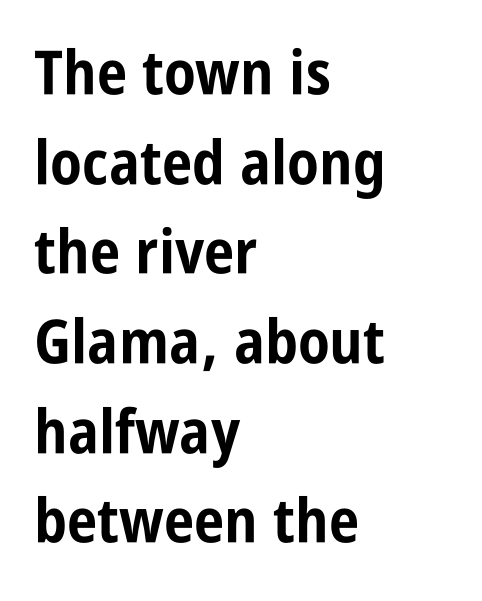
The image shows 61 px bold, condensed sans-serif type, upright; set left-aligned, normal line spacing (1.47x), normal letter spacing, not underlined; low stroke contrast and a large x-height.
